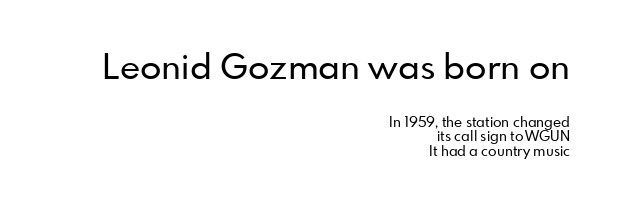
{"serif": "no", "italic": "no", "width": "normal", "stroke_contrast": "low", "x_height": "small", "monospaced": "no", "underline": "no", "align": "right", "line_spacing": "tight", "line_spacing_ratio": 1.05, "letter_spacing": "normal", "letter_spacing_em": 0.0, "larger_block": "first", "size_ratio": 2.5, "glyph_px": 35}
